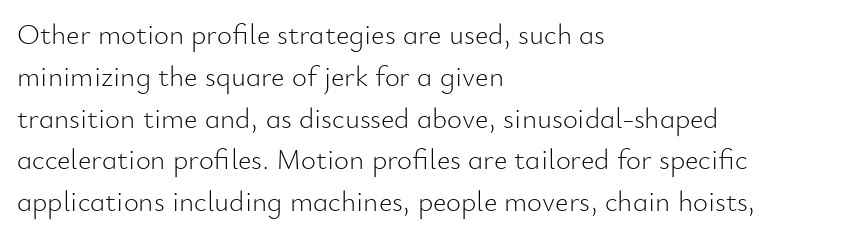
The letters advance in unequal steps, a hallmark of proportional type. The designer went with a sans here, leaving each stem footless. Lines of text with bare space underneath. Reading down the block, your eye returns to a fixed left position each line. The letters look calm and open, with moderate or lighter stems. The type is set solid horizontally, with unmodified tracking.
